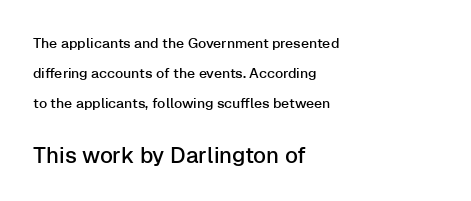
The image shows 22 px text type, upright; set left-aligned, loose line spacing (2.14x), normal letter spacing, not underlined; the second (bottom) block is 1.57x larger.
